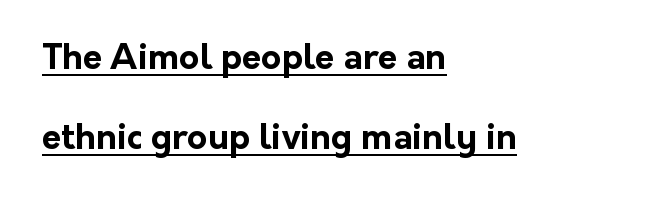
Q: Is the text bold? A: Yes.
Q: Is the text italic (slanted)? A: No, it is upright.
Q: Is the typeface a serif or a sans-serif typeface? A: Sans-serif.
Q: Is the text underlined? A: Yes.
Q: How is the paragraph aligned? A: Left-aligned.
Q: Is the spacing between letters normal or unusually wide? A: Normal.
Q: Is the spacing between lines tight, normal or loose? A: Loose.
Q: Width (condensed, normal, or wide)? A: Normal.
Q: Stroke contrast? A: Low.
Q: x-height? A: Medium.
Q: Monospaced? A: No.
